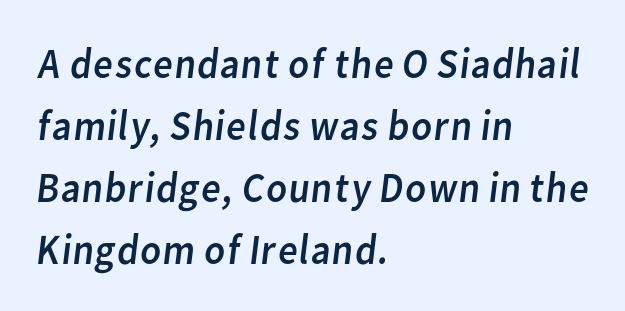
{"serif": "no", "bold": "no", "weight": "regular", "width": "normal", "stroke_contrast": "low", "x_height": "medium", "monospaced": "no", "underline": "no", "align": "left", "line_spacing": "normal", "line_spacing_ratio": 1.44, "letter_spacing": "normal", "letter_spacing_em": 0.0, "glyph_px": 43}
